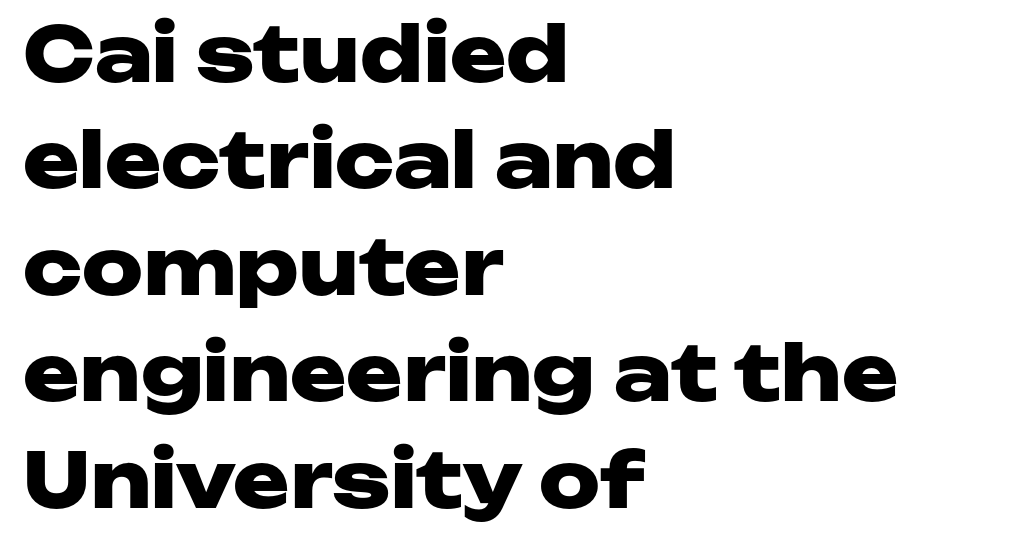
Words appear dense and cohesive because spacing is normal. A classic flush-left, rag-right setting is used for this passage. A typesetter would call this proportional, since set widths differ per character. Thick stems and heavy bowls — unmistakably bold. The strip under each line holds only bare page.
